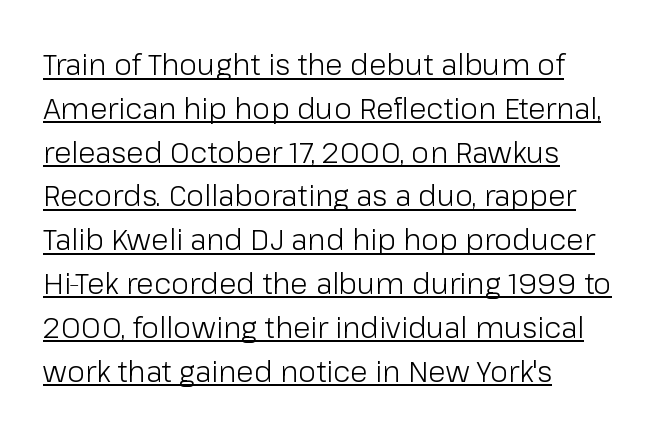
The strokes carry an ordinary text weight at most. A continuous stroke trails under the words, as in a hyperlink. The type family on display is of the sans-serif kind. A normal amount of white space separates one row of letters from the next. Compared with a centered layout, this one pins lines to the left instead.
